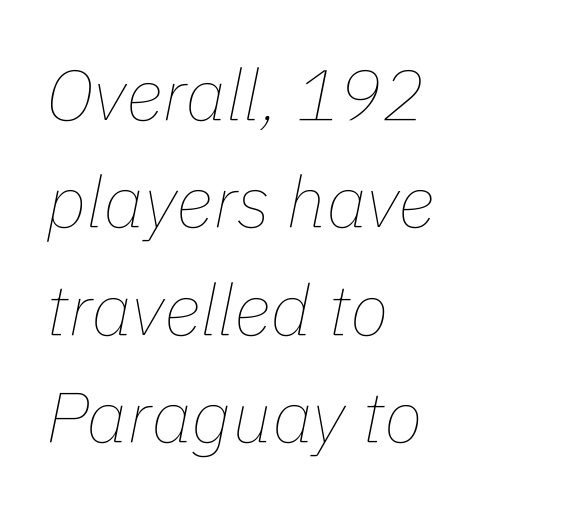
The image shows 72 px thin type, italic (leaning right); set left-aligned, normal line spacing (1.49x), normal letter spacing, not underlined; low stroke contrast and a medium x-height.
